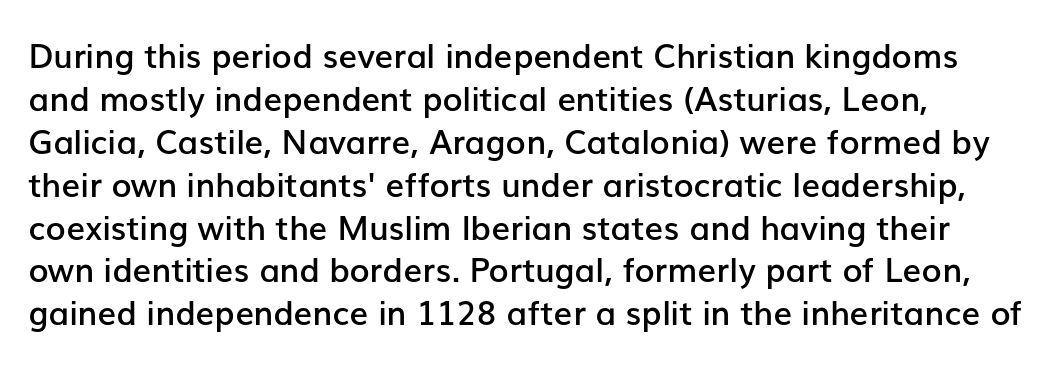
Q: Is the text bold? A: Semi-bold.
Q: Is the text italic (slanted)? A: No, it is upright.
Q: Is the typeface a serif or a sans-serif typeface? A: Sans-serif.
Q: Is the text underlined? A: No.
Q: Is the spacing between letters normal or unusually wide? A: Normal.
Q: Is the spacing between lines tight, normal or loose? A: Normal.
Q: Width (condensed, normal, or wide)? A: Normal.
Q: Stroke contrast? A: Low.
Q: x-height? A: Medium.
Q: Monospaced? A: No.
